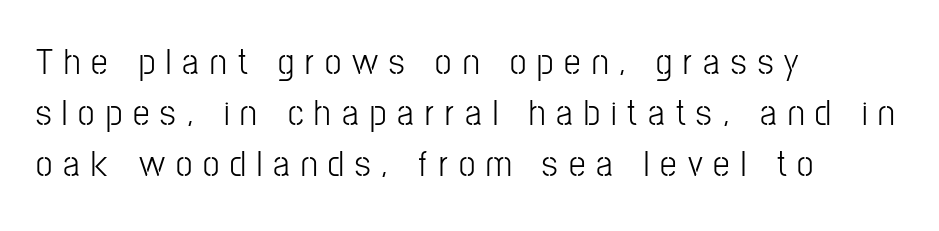
The image shows 37 px light, condensed sans-serif type, upright; set left-aligned, normal line spacing (1.38x), unusually wide letter spacing (+0.3 em), not underlined; low stroke contrast and a medium x-height.
